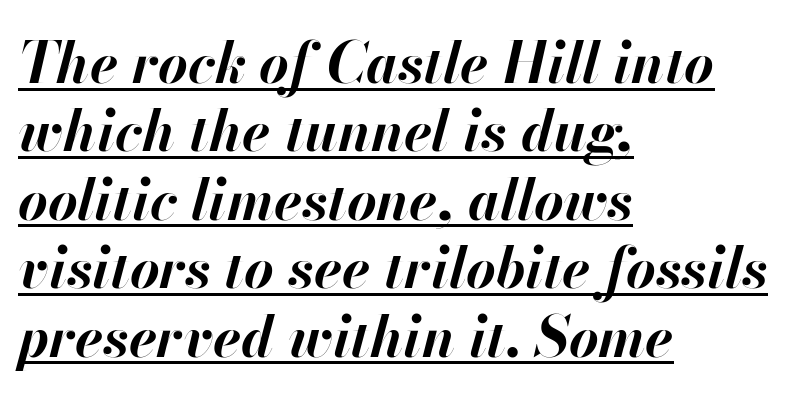
Q: Is the text bold? A: Yes.
Q: Is the text italic (slanted)? A: Yes, it leans right by about 13 degrees.
Q: Is the text underlined? A: Yes.
Q: How is the paragraph aligned? A: Left-aligned.
Q: Is the spacing between letters normal or unusually wide? A: Normal.
Q: Width (condensed, normal, or wide)? A: Normal.
Q: Stroke contrast? A: High.
Q: x-height? A: Small.
Q: Monospaced? A: No.
